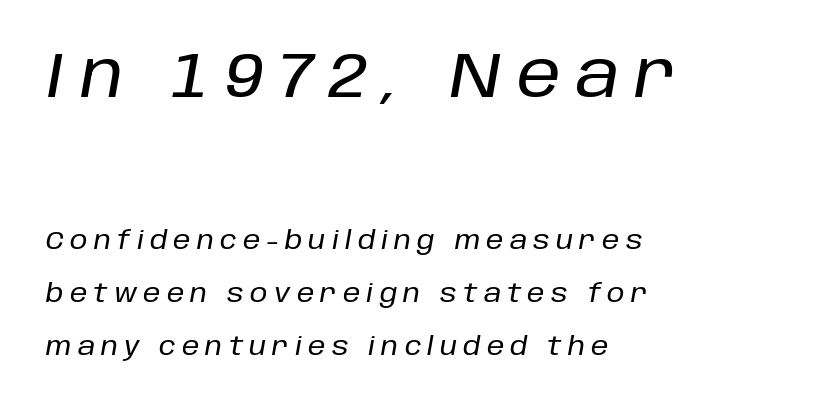
The image shows 63 px text type, italic (leaning right); set left-aligned, loose line spacing (2.11x), unusually wide letter spacing (+0.25 em), not underlined; the first (top) block is 2.52x larger; low stroke contrast and a large x-height.
